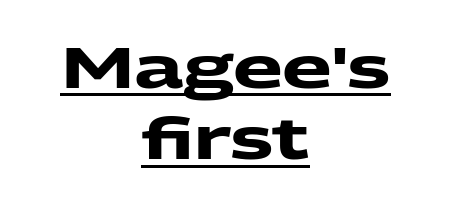
{"serif": "no", "bold": "yes", "weight": "heavy", "width": "wide", "stroke_contrast": "medium", "x_height": "medium", "monospaced": "no", "underline": "yes", "align": "center", "line_spacing_ratio": 1.23, "letter_spacing": "normal", "letter_spacing_em": 0.0, "glyph_px": 58}
